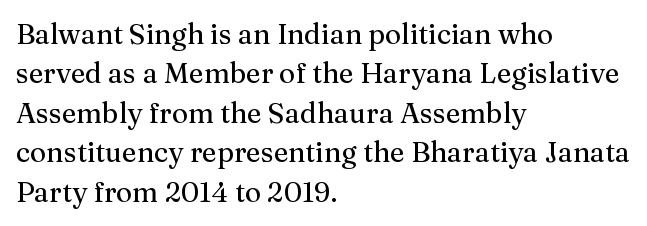
Where is the straight margin? On the left. The face used here is rendered with its standard letterfit. Check where the strokes stop: tiny serifs finish them off. The baseline area is clear.
